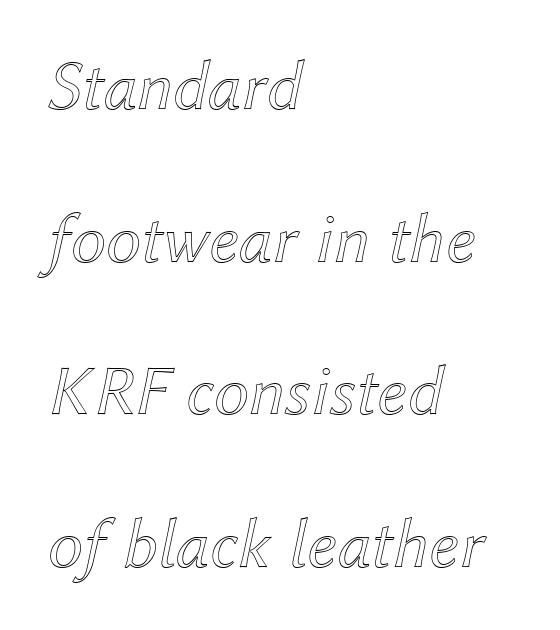
Line starts are locked; line ends wander. Note the varied advance widths — an 'i' is clearly narrower than an 'm'. Characters follow at the spacing the type designer built in. Is the type slanted? Yes — the strokes lean at a clear angle. Descenders hang freely into open space. The passage shown stacks its lines with a broad gap.
